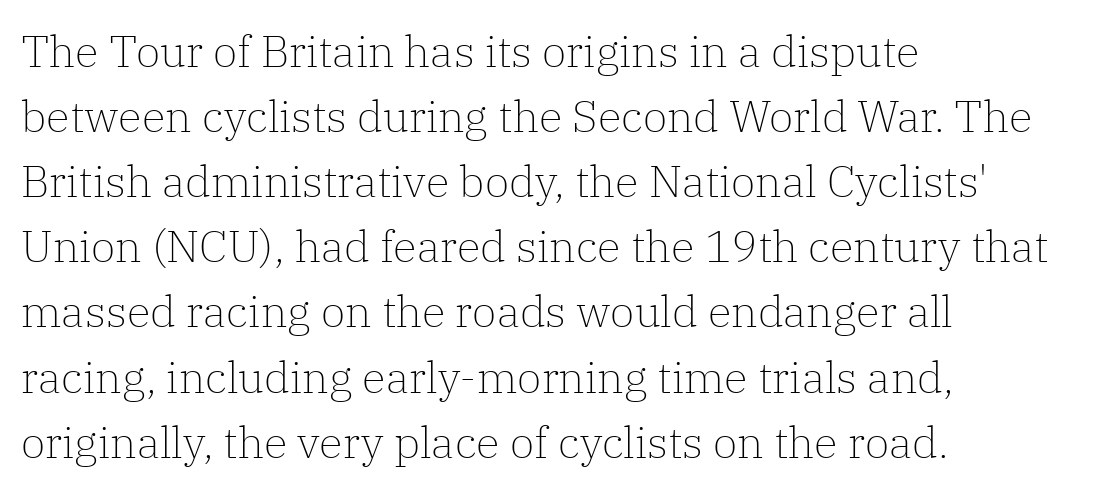
{"serif": "yes", "italic": "no", "bold": "no", "weight": "light", "width": "normal", "stroke_contrast": "low", "x_height": "medium", "monospaced": "no", "underline": "no", "align": "left", "line_spacing": "normal", "line_spacing_ratio": 1.48, "letter_spacing": "normal", "letter_spacing_em": 0.0, "glyph_px": 44}
